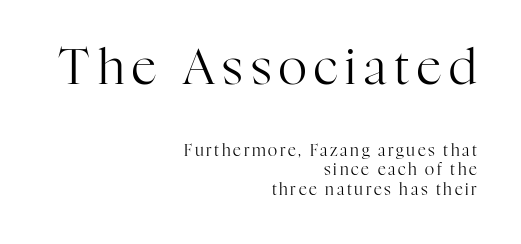
The image shows 49 px regular-weight serif type, upright; set right-aligned, line spacing 1.22x, not underlined; the first (top) block is 3.06x larger; high stroke contrast and a medium x-height.
